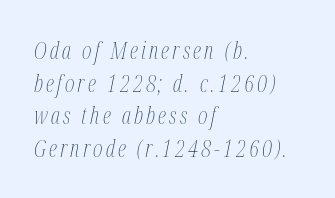
Q: Is the text bold? A: No.
Q: Is the text italic (slanted)? A: Yes, it leans right by about 12 degrees.
Q: Is the text underlined? A: No.
Q: How is the paragraph aligned? A: Left-aligned.
Q: Is the spacing between lines tight, normal or loose? A: Normal.
